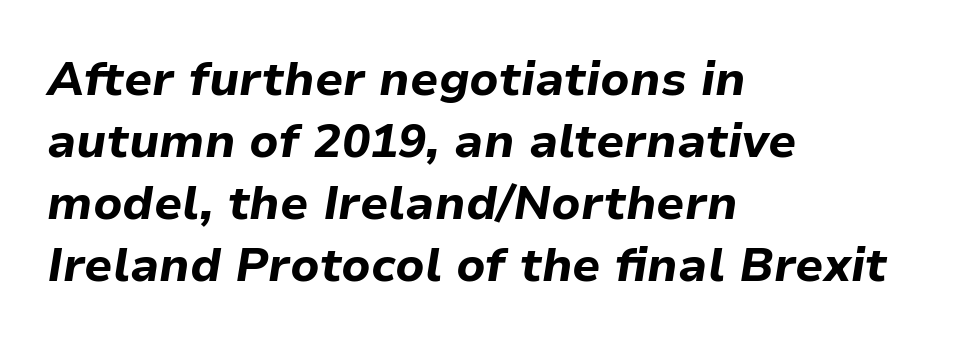
The image shows 47 px bold type, italic (leaning right); set left-aligned, normal line spacing (1.32x), normal letter spacing, not underlined; low stroke contrast and a medium x-height.
